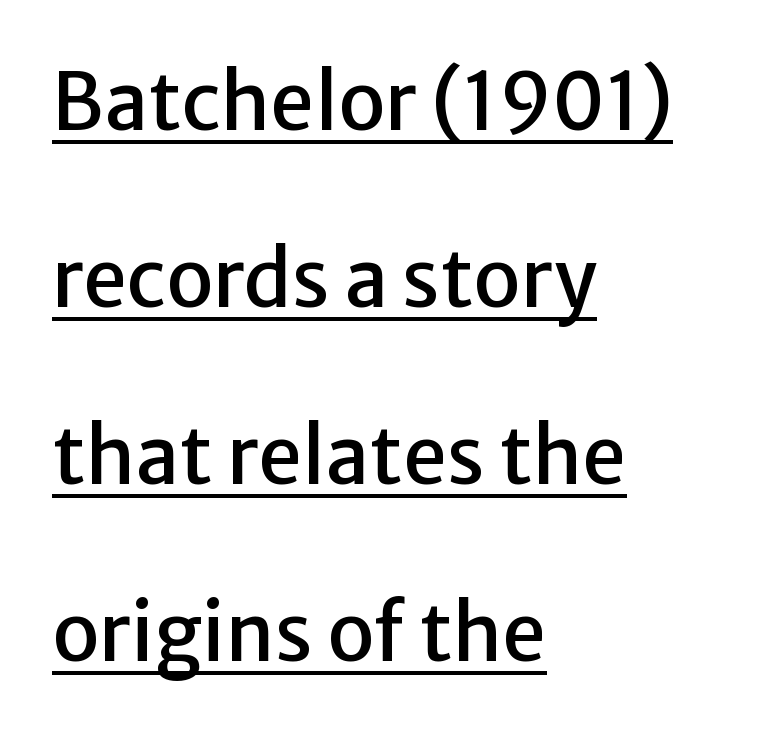
The image shows 79 px sans-serif type, upright; set left-aligned, loose line spacing (2.24x), normal letter spacing, underlined; low stroke contrast and a medium x-height.
